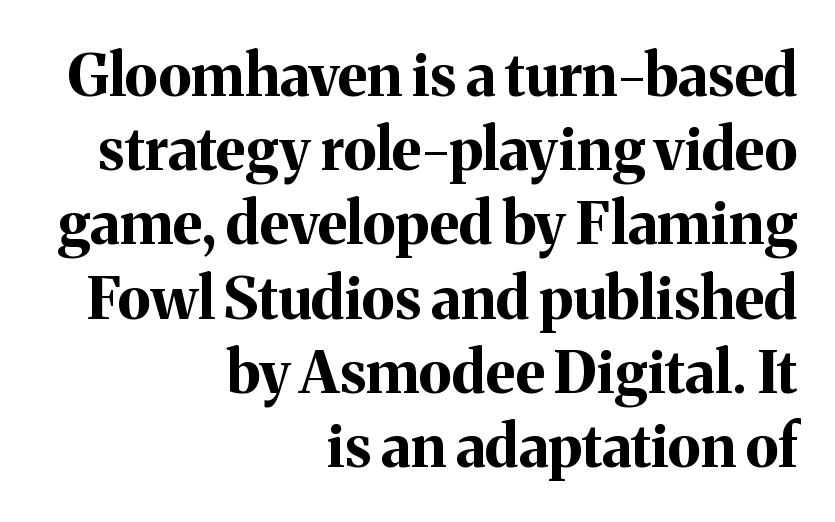
Q: Is the text bold? A: Yes.
Q: Is the text italic (slanted)? A: No, it is upright.
Q: Is the typeface a serif or a sans-serif typeface? A: Serif.
Q: Is the text underlined? A: No.
Q: How is the paragraph aligned? A: Right-aligned.
Q: Is the spacing between letters normal or unusually wide? A: Normal.
Q: Is the spacing between lines tight, normal or loose? A: Normal.
Q: Width (condensed, normal, or wide)? A: Normal.
Q: Stroke contrast? A: Medium.
Q: x-height? A: Medium.
Q: Monospaced? A: No.
